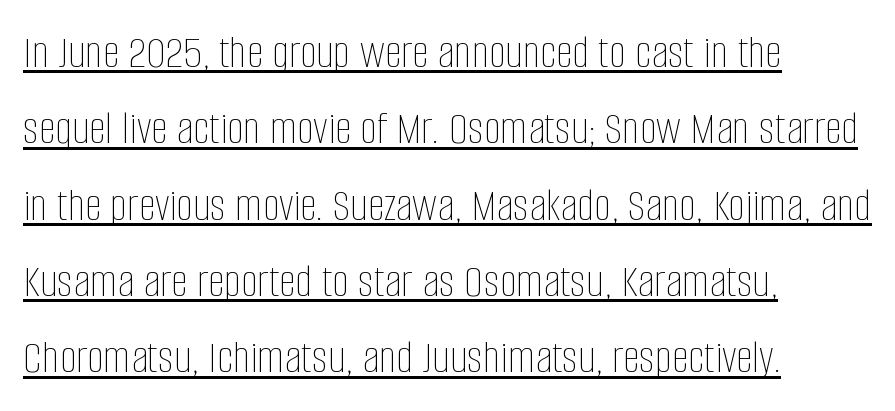
Nope, not italic — everything's standing straight. In terms of letterspacing, this is plain default setting. Successive baselines arrive at the customary interval. Letters have the restrained weight of plain body copy at most.
